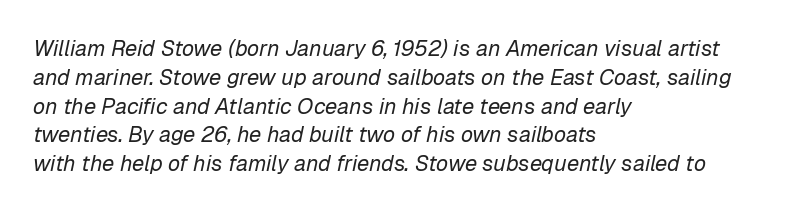
{"italic": "yes", "lean": "right", "slant_degrees": 12, "bold": "no", "underline": "no", "align": "left", "line_spacing": "normal", "line_spacing_ratio": 1.31, "letter_spacing": "normal", "letter_spacing_em": 0.0, "glyph_px": 22}
